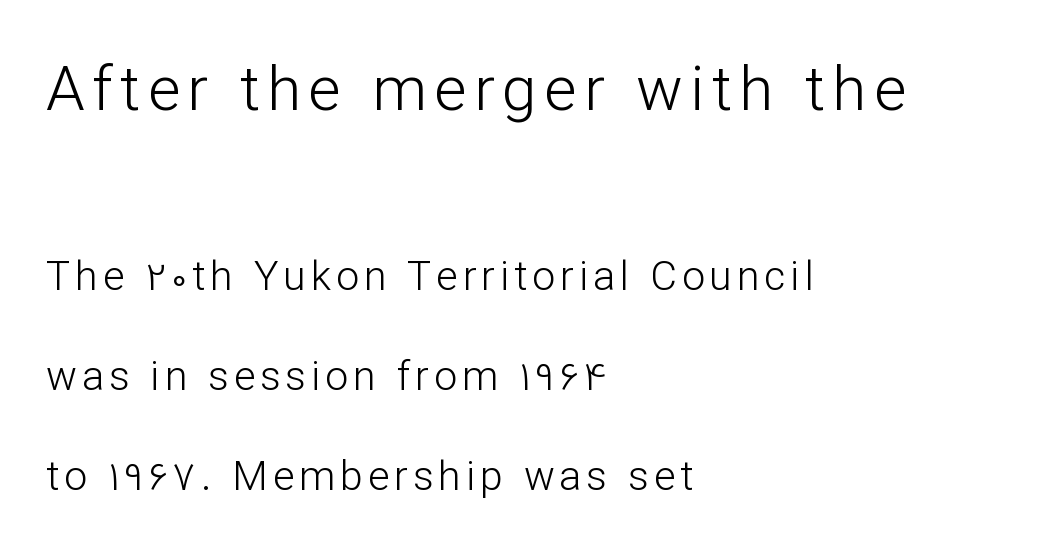
Q: Is the text bold? A: No.
Q: Is the text italic (slanted)? A: No, it is upright.
Q: Is the typeface a serif or a sans-serif typeface? A: Sans-serif.
Q: Is the text underlined? A: No.
Q: How is the paragraph aligned? A: Left-aligned.
Q: Is the spacing between lines tight, normal or loose? A: Loose.
Q: Which block of text is set in a larger size, the first (top) or the second (bottom)? A: The first (top) one.
Q: Width (condensed, normal, or wide)? A: Normal.
Q: Stroke contrast? A: Low.
Q: x-height? A: Medium.
Q: Monospaced? A: No.
